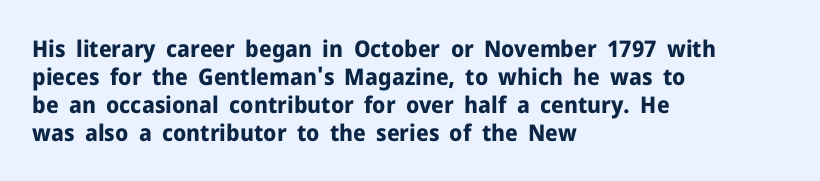
The image shows 23 px bold type, upright; set left-aligned, line spacing 1.22x, normal letter spacing, not underlined.
